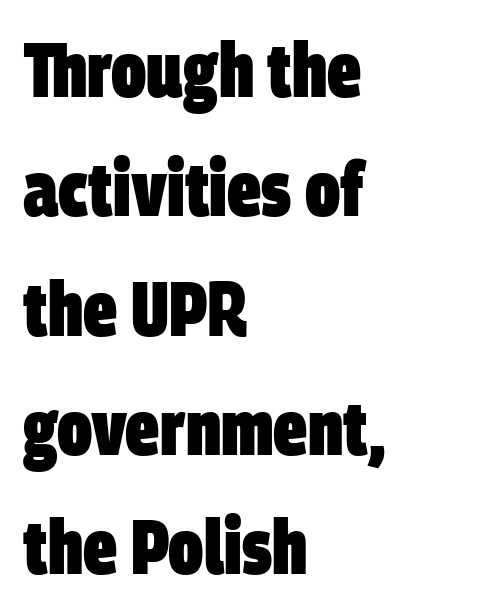
The image shows 76 px heavy, condensed sans-serif type; set left-aligned, normal line spacing (1.57x), normal letter spacing, not underlined; low stroke contrast and a large x-height.
